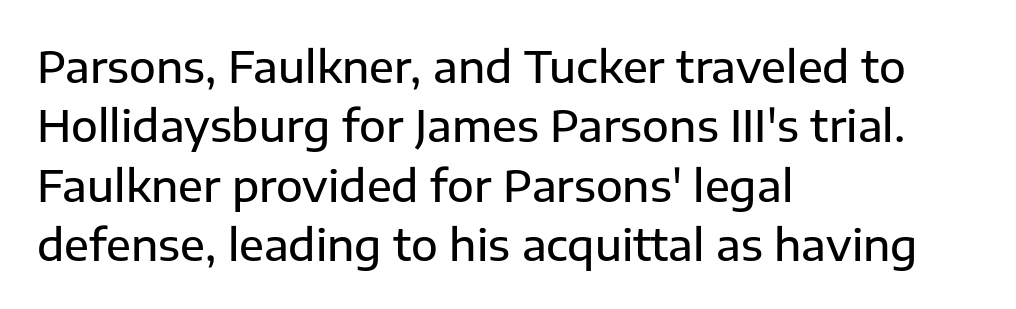
Q: Is the text italic (slanted)? A: No, it is upright.
Q: Is the typeface a serif or a sans-serif typeface? A: Sans-serif.
Q: Is the text underlined? A: No.
Q: How is the paragraph aligned? A: Left-aligned.
Q: Is the spacing between letters normal or unusually wide? A: Normal.
Q: Is the spacing between lines tight, normal or loose? A: Normal.
Q: Width (condensed, normal, or wide)? A: Normal.
Q: Stroke contrast? A: Low.
Q: x-height? A: Medium.
Q: Monospaced? A: No.
